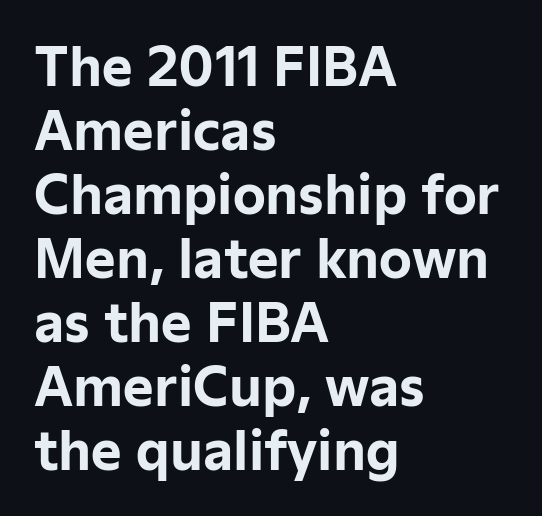
{"serif": "no", "italic": "no", "bold": "yes", "weight": "bold", "width": "normal", "stroke_contrast": "low", "x_height": "medium", "monospaced": "no", "underline": "no", "align": "left", "line_spacing_ratio": 1.23, "letter_spacing": "normal", "letter_spacing_em": 0.0, "glyph_px": 52}
